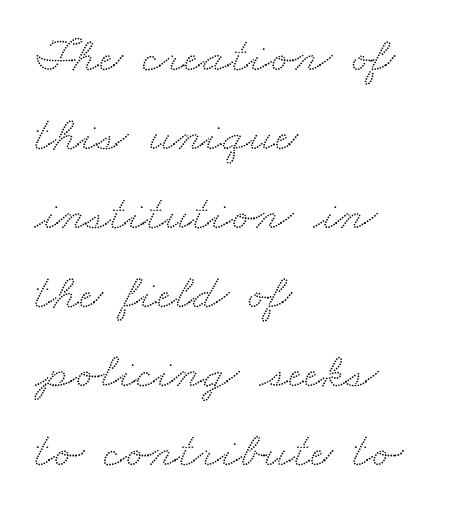
{"serif": "yes", "width": "wide", "stroke_contrast": "medium", "x_height": "small", "monospaced": "no", "underline": "no", "align": "left", "line_spacing": "normal", "line_spacing_ratio": 1.55, "letter_spacing": "normal", "letter_spacing_em": 0.0, "glyph_px": 51}
